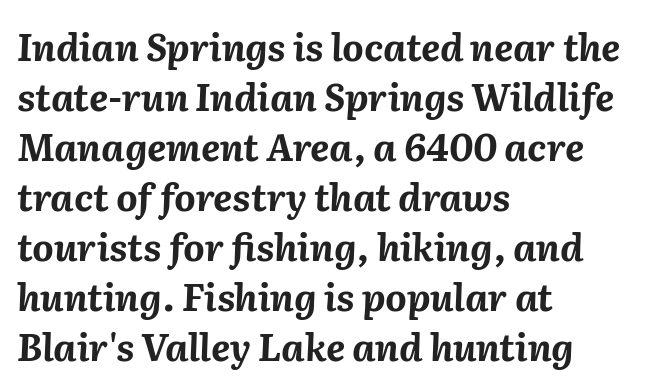
Q: Is the text bold? A: Yes.
Q: Is the text italic (slanted)? A: Yes, it leans right by about 2 degrees.
Q: Is the text underlined? A: No.
Q: How is the paragraph aligned? A: Left-aligned.
Q: Is the spacing between letters normal or unusually wide? A: Normal.
Q: Is the spacing between lines tight, normal or loose? A: Normal.
Q: Width (condensed, normal, or wide)? A: Normal.
Q: Stroke contrast? A: Medium.
Q: x-height? A: Medium.
Q: Monospaced? A: No.
